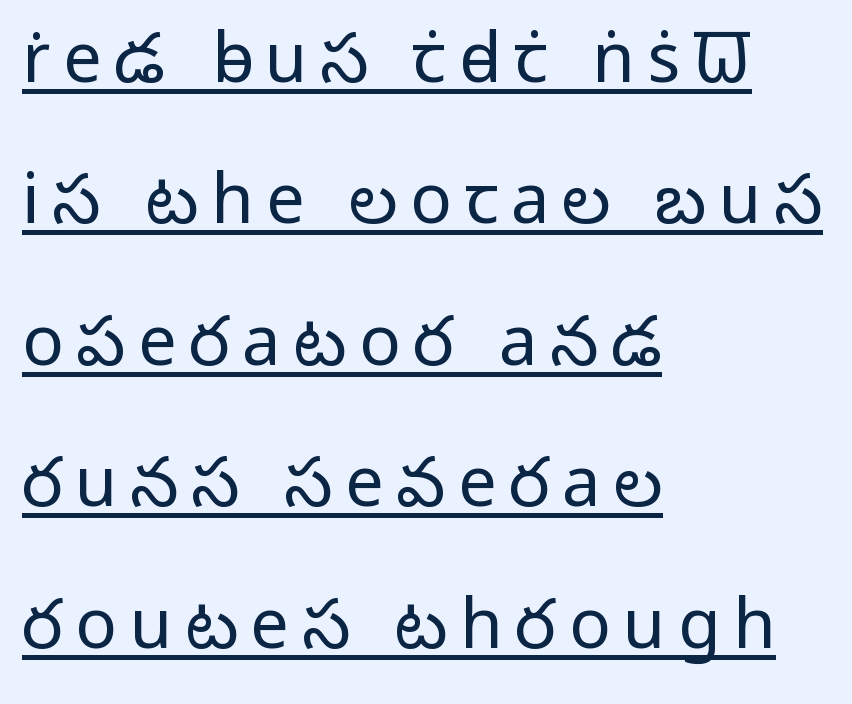
The image shows 69 px light sans-serif type, upright; set left-aligned, loose line spacing (2.05x), underlined; low stroke contrast and a medium x-height.
